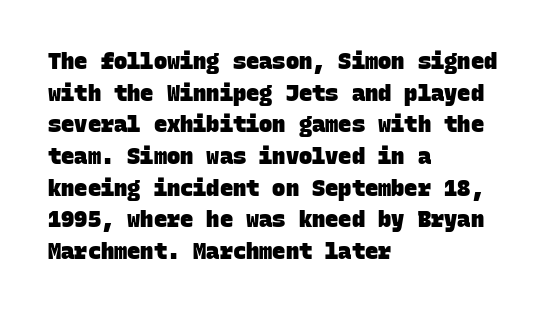
Its strokes are broad and dark, the hallmark of bold type. Honestly, the letter spacing is just normal — you wouldn't notice it. The string is rendered with underlining switched off. A normal amount of white space separates one row of letters from the next. Notice how the passage keeps a crisp vertical edge on the left only.
